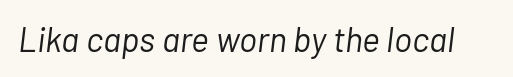
When letters slant like this, we call the style italic. Underlining? Definitely not there. Spacing verdict: proportional, widths tailored to each character. The passage shown is not bold in any degree. This rendering leaves character spacing at its baseline value.
